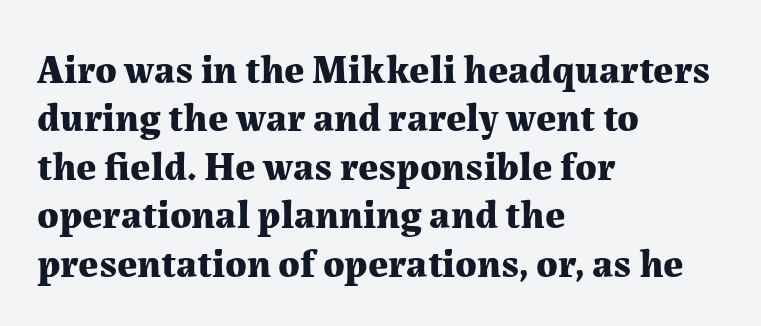
Q: Is the text bold? A: Yes.
Q: Is the text italic (slanted)? A: No, it is upright.
Q: Is the typeface a serif or a sans-serif typeface? A: Serif.
Q: Is the text underlined? A: No.
Q: How is the paragraph aligned? A: Left-aligned.
Q: Is the spacing between letters normal or unusually wide? A: Normal.
Q: Width (condensed, normal, or wide)? A: Normal.
Q: Stroke contrast? A: Medium.
Q: x-height? A: Medium.
Q: Monospaced? A: No.
